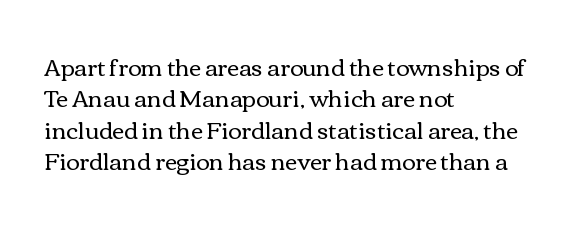
Q: Is the text bold? A: No.
Q: Is the text italic (slanted)? A: No, it is upright.
Q: Is the text underlined? A: No.
Q: How is the paragraph aligned? A: Left-aligned.
Q: Is the spacing between letters normal or unusually wide? A: Normal.
Q: Is the spacing between lines tight, normal or loose? A: Normal.
